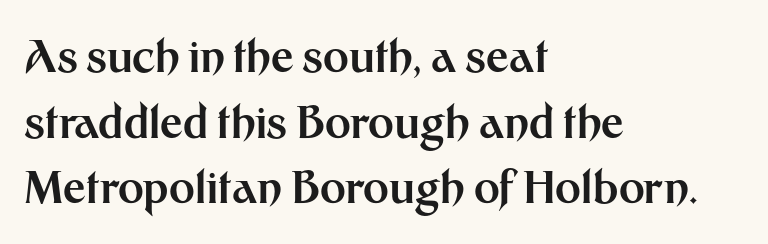
Q: Is the text bold? A: Yes.
Q: Is the text italic (slanted)? A: No, it is upright.
Q: Is the typeface a serif or a sans-serif typeface? A: Sans-serif.
Q: Is the text underlined? A: No.
Q: How is the paragraph aligned? A: Left-aligned.
Q: Is the spacing between letters normal or unusually wide? A: Normal.
Q: Is the spacing between lines tight, normal or loose? A: Normal.
Q: Width (condensed, normal, or wide)? A: Normal.
Q: Stroke contrast? A: Medium.
Q: x-height? A: Medium.
Q: Monospaced? A: No.
